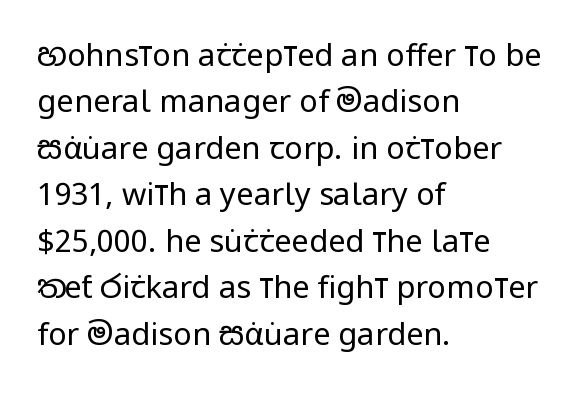
{"serif": "no", "italic": "no", "bold": "no", "weight": "regular", "width": "condensed", "stroke_contrast": "low", "x_height": "large", "monospaced": "no", "underline": "no", "align": "left", "line_spacing": "normal", "line_spacing_ratio": 1.5, "letter_spacing": "normal", "letter_spacing_em": 0.0, "glyph_px": 31}
